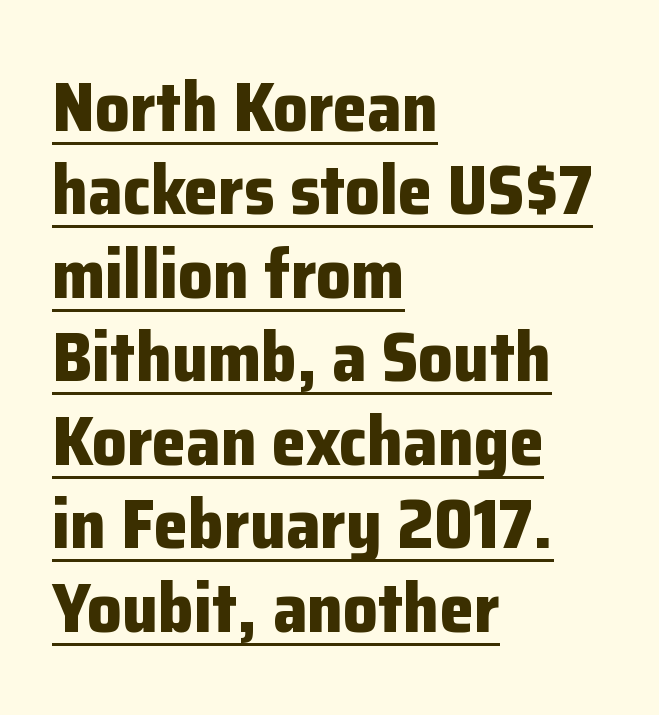
{"serif": "no", "italic": "no", "bold": "yes", "weight": "bold", "width": "normal", "stroke_contrast": "low", "x_height": "medium", "monospaced": "no", "underline": "yes", "align": "left", "line_spacing_ratio": 1.21, "letter_spacing": "normal", "letter_spacing_em": 0.0, "glyph_px": 69}
